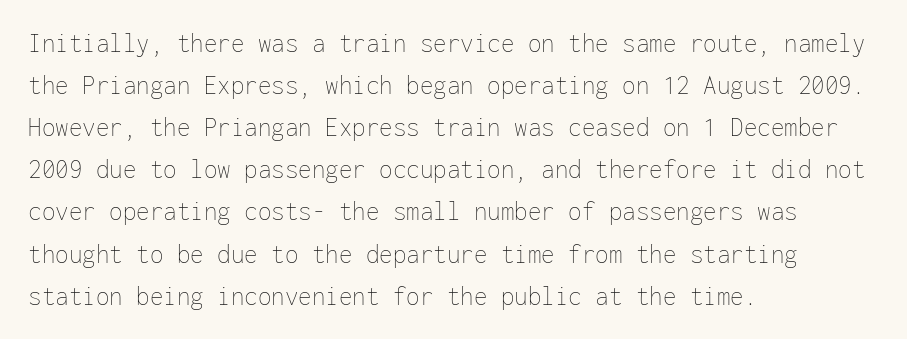
The image shows 27 px text type, upright; set left-aligned, normal line spacing (1.56x), normal letter spacing, not underlined.
